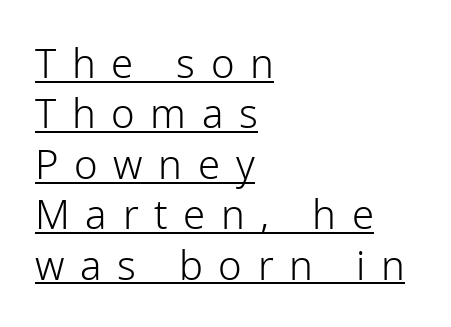
{"serif": "no", "italic": "no", "bold": "no", "weight": "light", "width": "normal", "stroke_contrast": "low", "x_height": "medium", "monospaced": "no", "underline": "yes", "align": "left", "line_spacing": "normal", "line_spacing_ratio": 1.26, "letter_spacing": "wide", "letter_spacing_em": 0.39, "glyph_px": 40}
